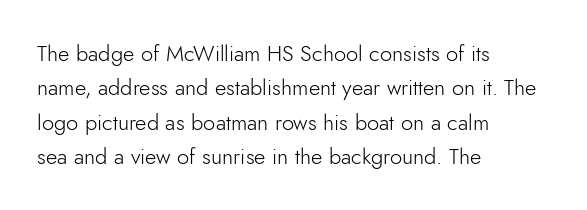
The image shows 22 px text type, upright; set left-aligned, normal line spacing (1.56x), normal letter spacing, not underlined.
